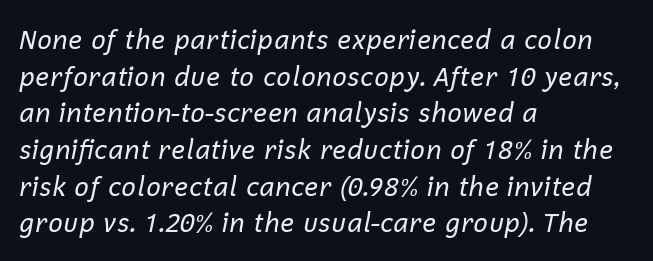
Has an underline been added? It has not. One-word summary of the alignment: left. Regarding leading, the lines here are spaced in the standard way. Yep, that's italic — everything's leaning. Caption: face not bold, strokes unweighted. The letterforms sit shoulder to shoulder at normal distance.
